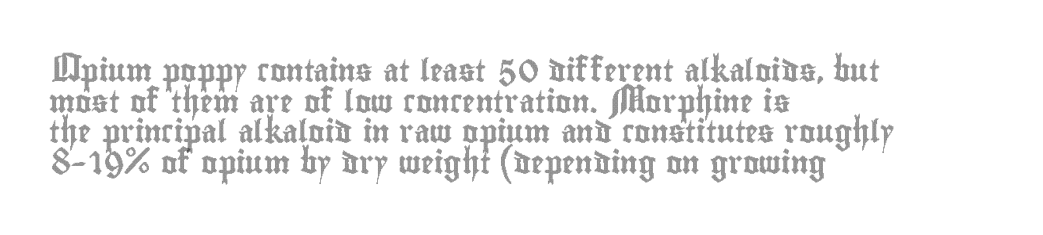
Q: Is the text italic (slanted)? A: No, it is upright.
Q: Is the text underlined? A: No.
Q: How is the paragraph aligned? A: Left-aligned.
Q: Is the spacing between letters normal or unusually wide? A: Normal.
Q: Is the spacing between lines tight, normal or loose? A: Normal.
